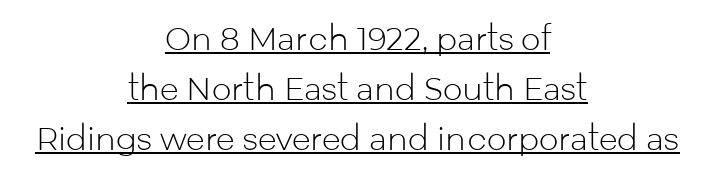
The image shows 31 px light sans-serif type, upright; set centered, normal line spacing (1.62x), normal letter spacing, underlined; low stroke contrast and a medium x-height.
